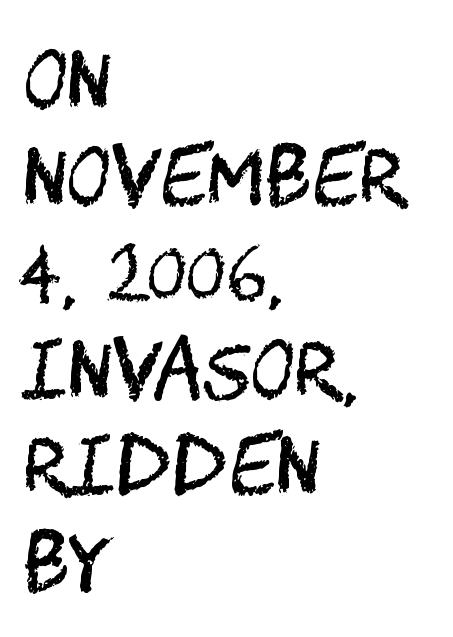
Q: Is the text bold? A: No.
Q: Is the text italic (slanted)? A: No, it is upright.
Q: Is the typeface a serif or a sans-serif typeface? A: Sans-serif.
Q: Is the text underlined? A: No.
Q: How is the paragraph aligned? A: Left-aligned.
Q: Is the spacing between letters normal or unusually wide? A: Normal.
Q: Is the spacing between lines tight, normal or loose? A: Normal.
Q: Width (condensed, normal, or wide)? A: Condensed.
Q: Stroke contrast? A: Medium.
Q: x-height? A: Large.
